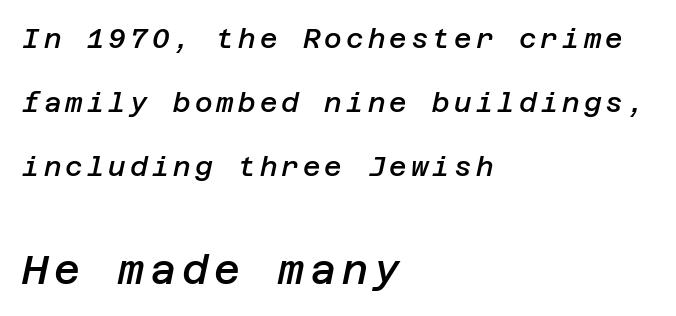
The image shows 40 px semibold type, italic (leaning right); set left-aligned, loose line spacing (2.37x), not underlined; the second (bottom) block is 1.48x larger; low stroke contrast and a large x-height.
